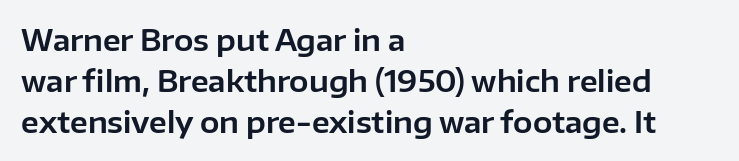
The image shows 29 px sans-serif type, upright; set left-aligned, normal line spacing (1.41x), normal letter spacing, not underlined; low stroke contrast and a medium x-height.
